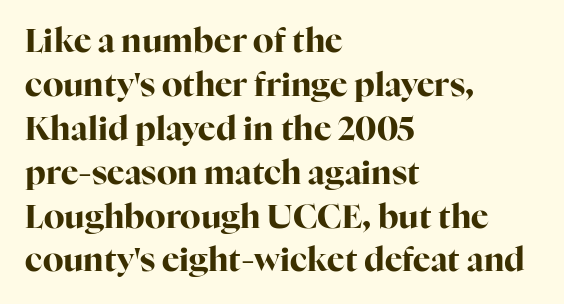
A bare baseline throughout the passage. Words appear dense and cohesive because spacing is normal. The lines are quadded left. Small tapered or slab feet sit at the stroke ends, so this counts as serif. Proportional: the letters do not fall into vertical columns. Ascenders rise straight up at ninety degrees.
